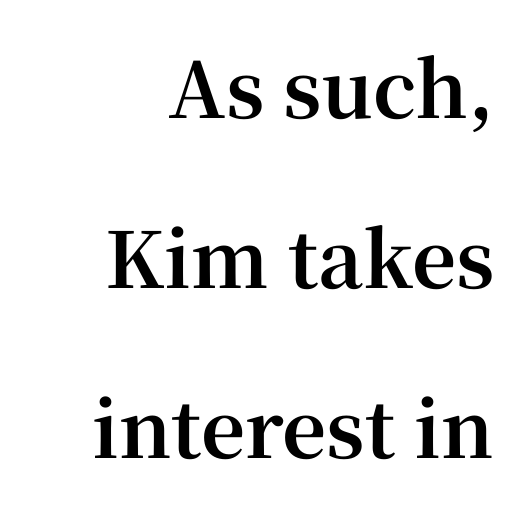
Each letter keeps its own natural width here, so spacing adapts to shape. The space directly below the letters is spotless. Italic: no, the glyphs are upright roman. Reading down the column, the eye jumps a long way to each next line. Set as a true bold cut, around the 700 mark.
